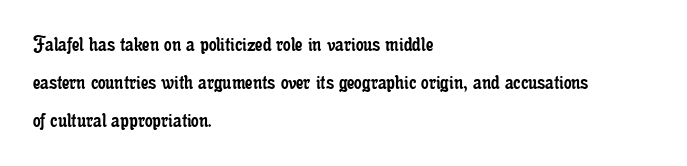
Q: Is the text bold? A: No.
Q: Is the text italic (slanted)? A: No, it is upright.
Q: Is the text underlined? A: No.
Q: How is the paragraph aligned? A: Left-aligned.
Q: Is the spacing between letters normal or unusually wide? A: Normal.
Q: Is the spacing between lines tight, normal or loose? A: Normal.
